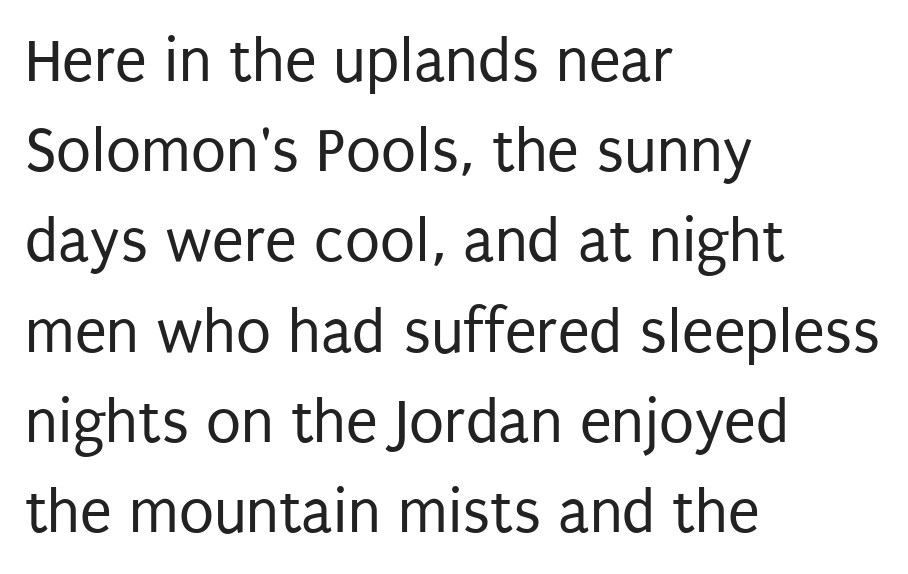
{"serif": "no", "italic": "no", "bold": "no", "weight": "regular", "width": "condensed", "stroke_contrast": "low", "x_height": "large", "monospaced": "no", "underline": "no", "align": "left", "line_spacing": "normal", "line_spacing_ratio": 1.41, "letter_spacing": "normal", "letter_spacing_em": 0.0, "glyph_px": 64}
